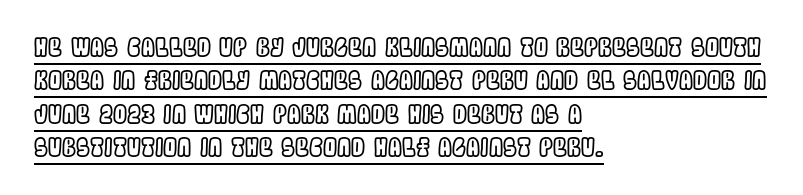
The image shows 25 px text type, upright; set left-aligned, normal line spacing (1.34x), normal letter spacing, underlined.
